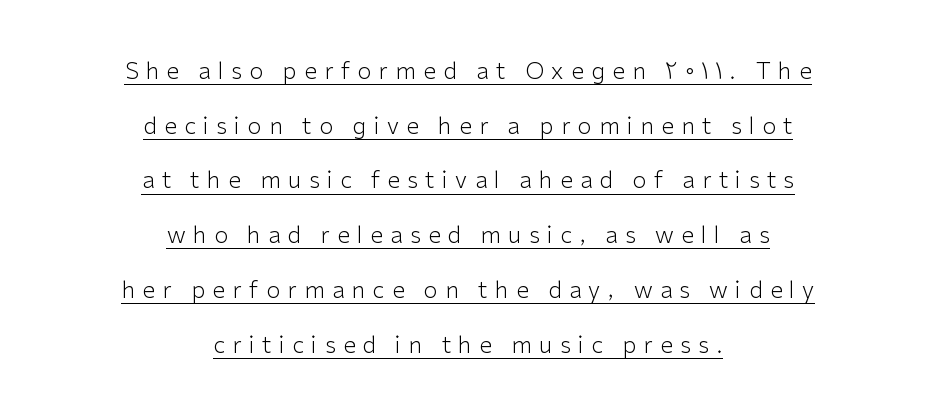
Loose tracking; the words dissolve into strings of separated letters. Students, observe the line beneath the letters — that is underlining. Centered paragraph, ragged on both sides. Widely set lines give the paragraph a tall, airy silhouette.
